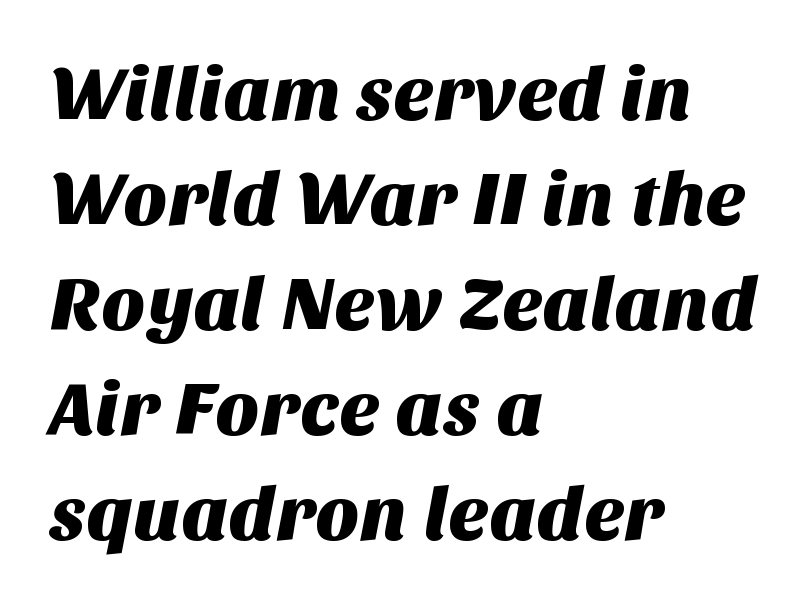
The vertical gap from one line to the next is medium. Glance below the letters and you will spot only blank space. Here the glyphs are tracked normally, forming tight word shapes. Where is the straight margin? On the left. Note the varied advance widths — an 'i' is clearly narrower than an 'm'. To sum up the face: it is a sans, with no serifs.
